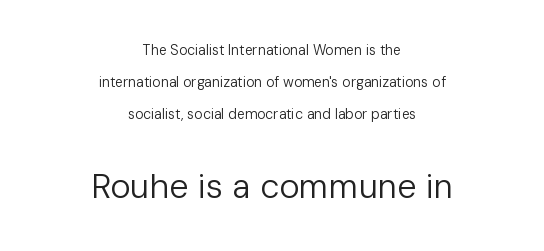
The image shows 34 px regular-weight sans-serif type, upright; set centered, loose line spacing (2.29x), normal letter spacing, not underlined; the second (bottom) block is 2.43x larger; low stroke contrast and a medium x-height.
